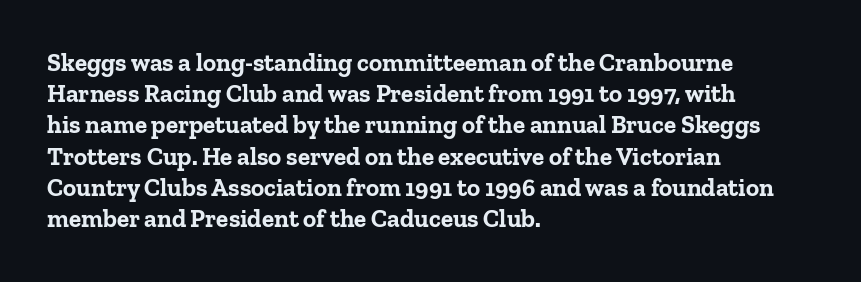
The image shows 25 px bold type, upright; set left-aligned, normal line spacing (1.25x), normal letter spacing, not underlined.
